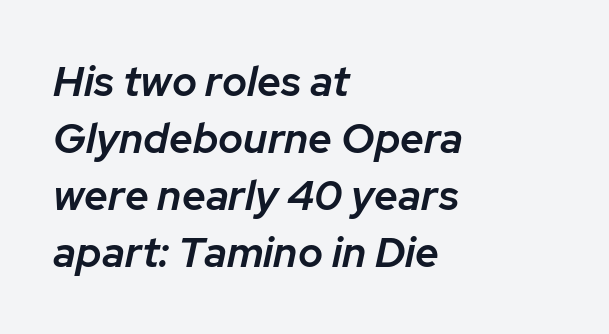
Q: Is the text bold? A: Semi-bold.
Q: Is the text italic (slanted)? A: Yes, it leans right by about 12 degrees.
Q: Is the text underlined? A: No.
Q: How is the paragraph aligned? A: Left-aligned.
Q: Is the spacing between letters normal or unusually wide? A: Normal.
Q: Is the spacing between lines tight, normal or loose? A: Normal.
Q: Width (condensed, normal, or wide)? A: Normal.
Q: Stroke contrast? A: Low.
Q: x-height? A: Medium.
Q: Monospaced? A: No.
